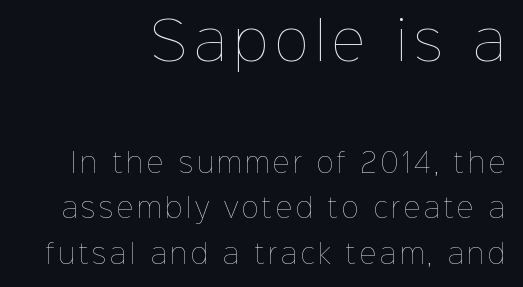
{"italic": "no", "bold": "no", "weight": "thin", "width": "normal", "stroke_contrast": "low", "x_height": "medium", "monospaced": "no", "underline": "no", "align": "right", "line_spacing_ratio": 1.75, "larger_block": "first", "size_ratio": 2.0, "glyph_px": 52}
